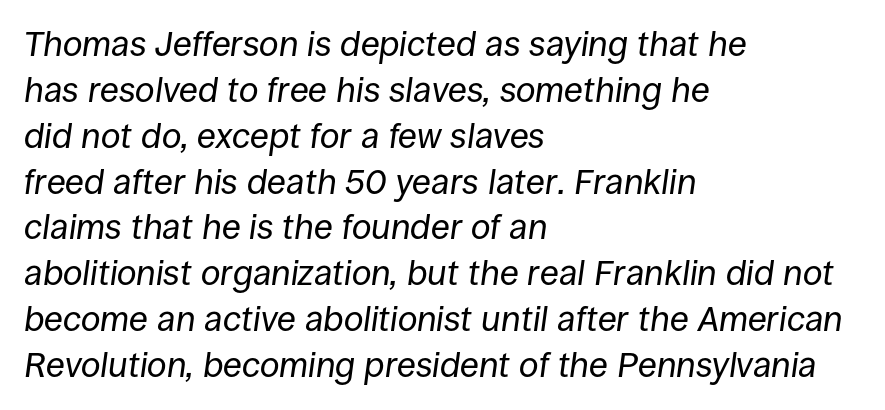
A typesetter would mark this as italic. Stems and bowls with no extra thickness — not bold. This rendering uses left alignment, leaving the right contour irregular. Letter spacing: default. Think of a printed novel: that variable character pitch is what you see here. Words float on clear page, feet unadorned.
